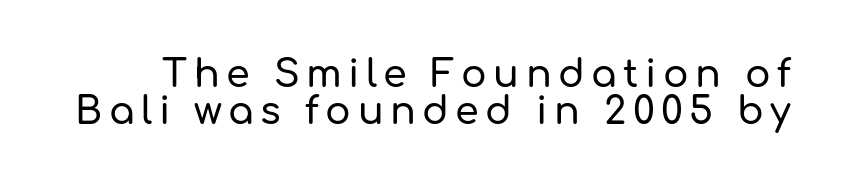
Q: Is the text italic (slanted)? A: No, it is upright.
Q: Is the typeface a serif or a sans-serif typeface? A: Sans-serif.
Q: Is the text underlined? A: No.
Q: Is the spacing between lines tight, normal or loose? A: Tight.
Q: Width (condensed, normal, or wide)? A: Normal.
Q: Stroke contrast? A: Low.
Q: x-height? A: Medium.
Q: Monospaced? A: No.
